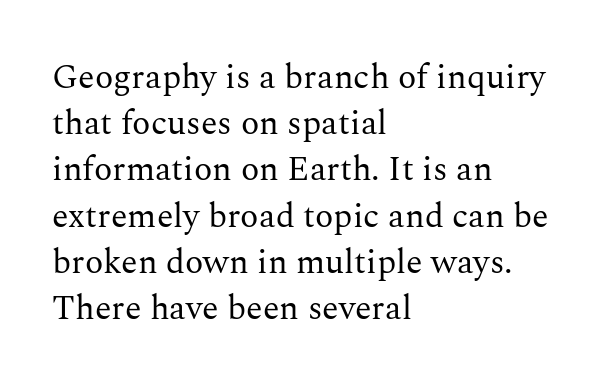
Q: Is the text bold? A: No.
Q: Is the text italic (slanted)? A: No, it is upright.
Q: Is the typeface a serif or a sans-serif typeface? A: Serif.
Q: Is the text underlined? A: No.
Q: How is the paragraph aligned? A: Left-aligned.
Q: Is the spacing between letters normal or unusually wide? A: Normal.
Q: Is the spacing between lines tight, normal or loose? A: Normal.
Q: Width (condensed, normal, or wide)? A: Normal.
Q: Stroke contrast? A: Medium.
Q: x-height? A: Medium.
Q: Monospaced? A: No.
